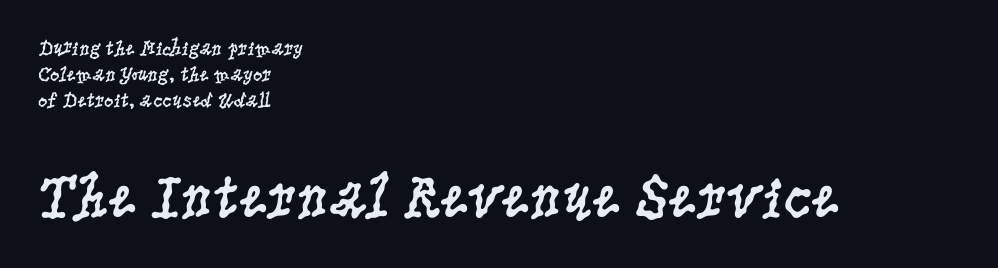
{"serif": "yes", "bold": "no", "weight": "regular", "width": "condensed", "stroke_contrast": "low", "x_height": "large", "monospaced": "no", "underline": "no", "align": "left", "line_spacing_ratio": 1.23, "letter_spacing": "normal", "letter_spacing_em": 0.0, "larger_block": "second", "size_ratio": 3.0, "glyph_px": 63}
